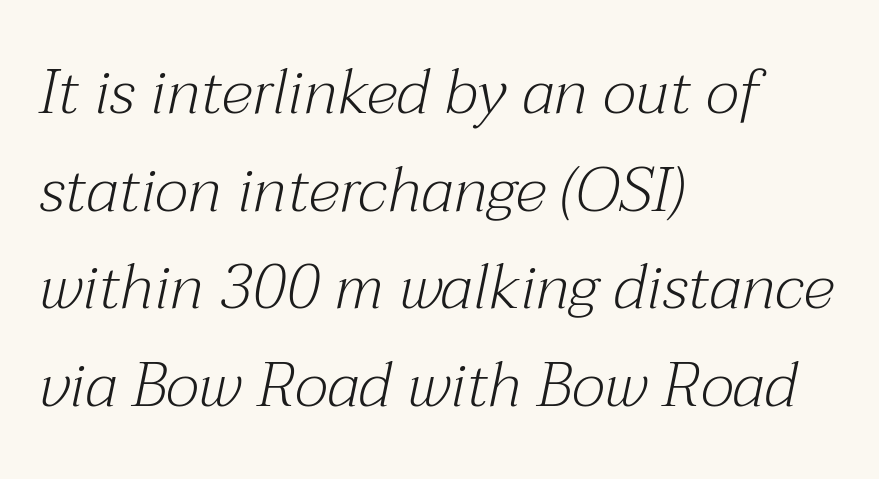
Q: Is the text bold? A: No.
Q: Is the text italic (slanted)? A: Yes, it leans right by about 12 degrees.
Q: Is the typeface a serif or a sans-serif typeface? A: Serif.
Q: Is the text underlined? A: No.
Q: How is the paragraph aligned? A: Left-aligned.
Q: Is the spacing between letters normal or unusually wide? A: Normal.
Q: Is the spacing between lines tight, normal or loose? A: Normal.
Q: Width (condensed, normal, or wide)? A: Normal.
Q: Stroke contrast? A: Medium.
Q: x-height? A: Medium.
Q: Monospaced? A: No.
